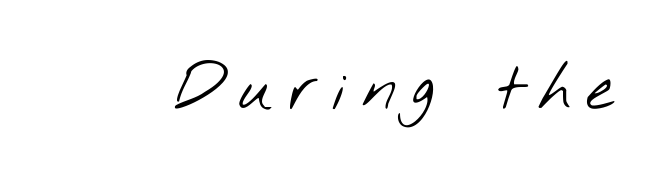
The image shows 63 px light, wide sans-serif type; set unusually wide letter spacing (+0.23 em), not underlined; low stroke contrast and a small x-height.
